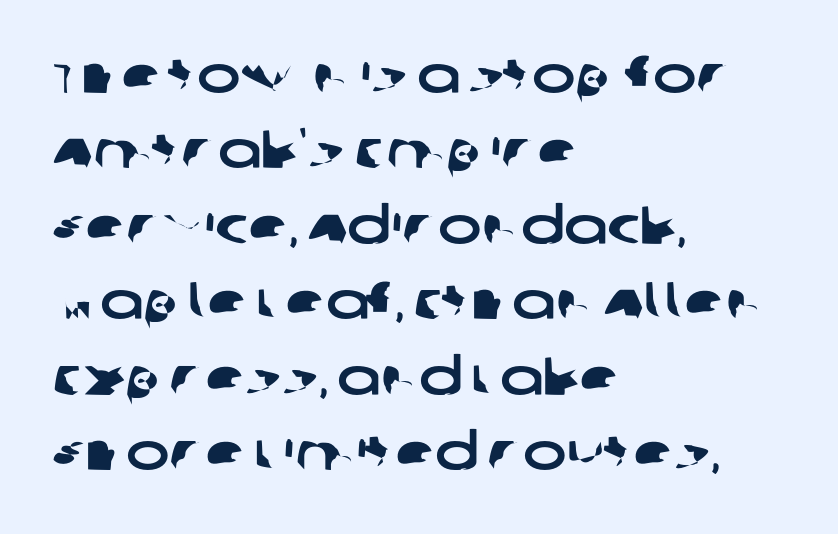
Q: Is the typeface a serif or a sans-serif typeface? A: Sans-serif.
Q: Is the text underlined? A: No.
Q: How is the paragraph aligned? A: Left-aligned.
Q: Is the spacing between letters normal or unusually wide? A: Normal.
Q: Is the spacing between lines tight, normal or loose? A: Normal.
Q: Width (condensed, normal, or wide)? A: Wide.
Q: Stroke contrast? A: Low.
Q: x-height? A: Large.
Q: Monospaced? A: No.
